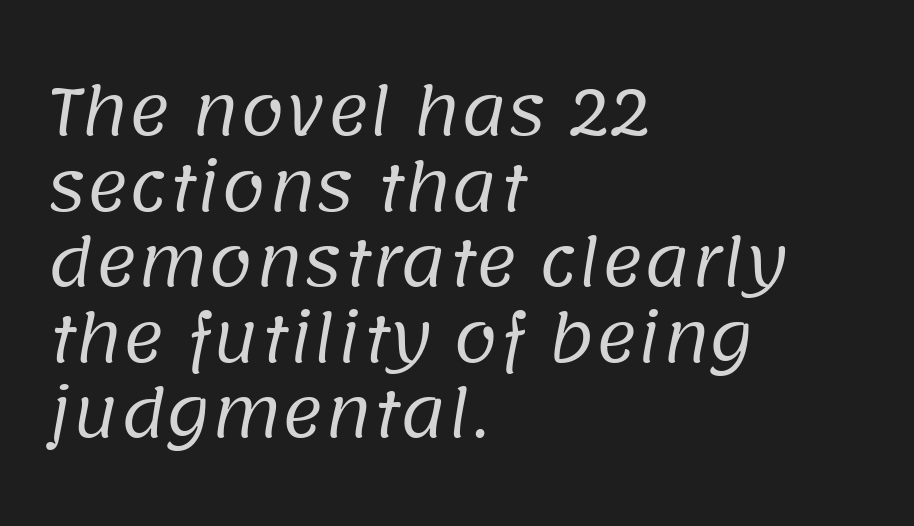
{"serif": "no", "bold": "no", "weight": "regular", "width": "normal", "stroke_contrast": "low", "x_height": "large", "monospaced": "no", "underline": "no", "align": "left", "line_spacing_ratio": 1.18, "letter_spacing": "normal", "letter_spacing_em": 0.0, "glyph_px": 64}
